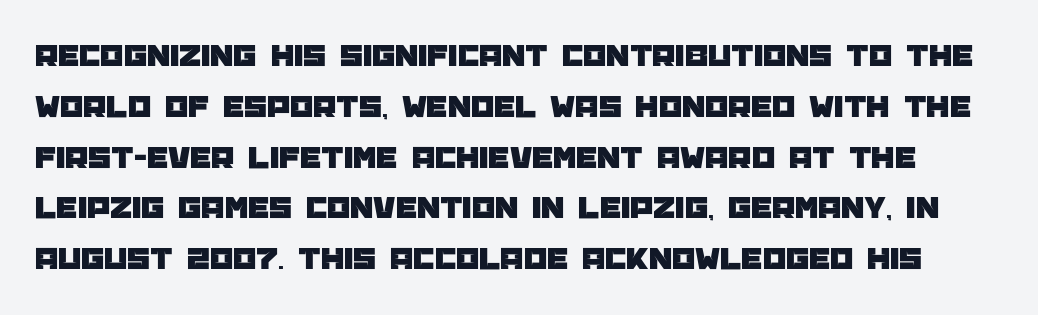
The image shows 33 px sans-serif type, upright; set normal line spacing (1.54x), normal letter spacing, not underlined; low stroke contrast and a large x-height.
